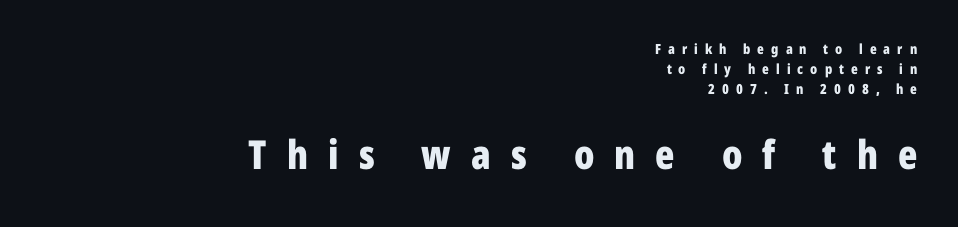
{"serif": "no", "italic": "no", "bold": "yes", "weight": "bold", "width": "condensed", "stroke_contrast": "low", "x_height": "medium", "monospaced": "no", "underline": "no", "align": "right", "line_spacing": "normal", "line_spacing_ratio": 1.42, "letter_spacing": "wide", "letter_spacing_em": 0.5, "larger_block": "second", "size_ratio": 2.86, "glyph_px": 40}
